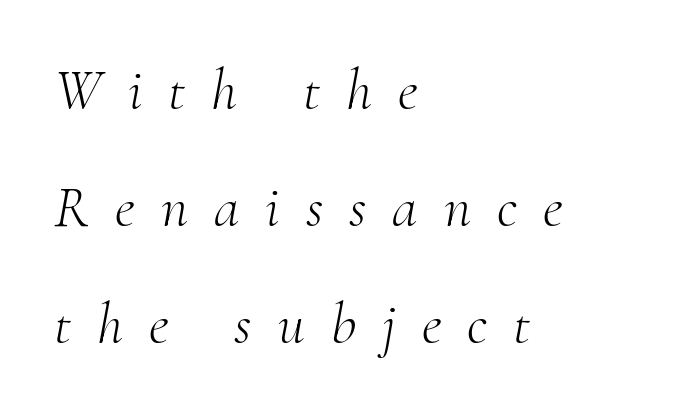
Observe the wide spacing: letters keep a clear distance from each other. Note: serifs present on the glyphs. A typesetter would call this proportional, since set widths differ per character. This is oblique type, the kind used for emphasis or titles. Counters stay open thanks to moderate or lighter strokes.
